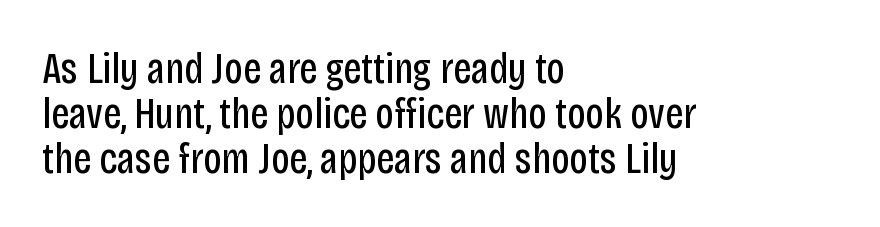
Q: Is the text bold? A: No.
Q: Is the text italic (slanted)? A: No, it is upright.
Q: Is the typeface a serif or a sans-serif typeface? A: Sans-serif.
Q: Is the text underlined? A: No.
Q: How is the paragraph aligned? A: Left-aligned.
Q: Is the spacing between letters normal or unusually wide? A: Normal.
Q: Is the spacing between lines tight, normal or loose? A: Tight.
Q: Width (condensed, normal, or wide)? A: Condensed.
Q: Stroke contrast? A: Low.
Q: x-height? A: Large.
Q: Monospaced? A: No.
